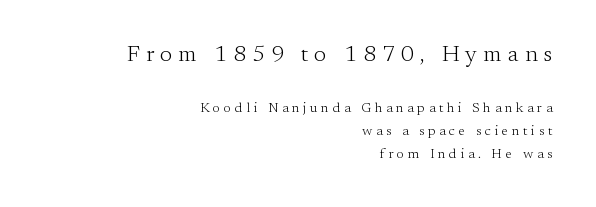
The paragraph shown leans on its right margin. Heaviness? Minimal to ordinary, like unemphasized prose. Posture: upright roman. The zone under the glyphs is completely vacant. The passage shown begins with its larger block and ends with its smaller one.
